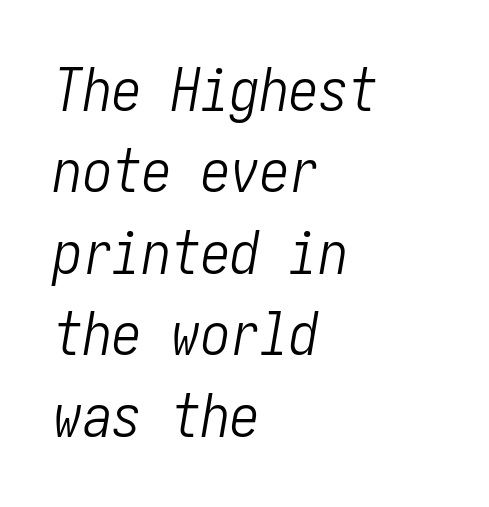
The image shows 59 px light, condensed type, italic (leaning right); set left-aligned, normal line spacing (1.38x), normal letter spacing, not underlined; low stroke contrast and a medium x-height.
